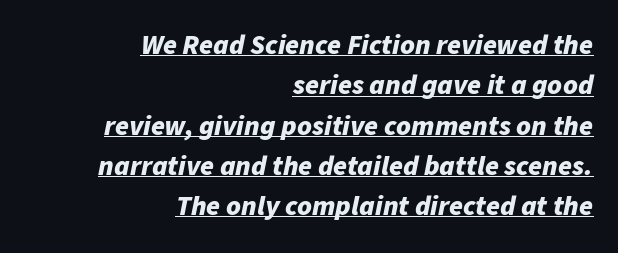
{"italic": "yes", "lean": "right", "slant_degrees": 11, "bold": "yes", "weight": "bold", "width": "normal", "stroke_contrast": "low", "x_height": "medium", "monospaced": "no", "underline": "yes", "align": "right", "line_spacing": "normal", "line_spacing_ratio": 1.44, "letter_spacing": "normal", "letter_spacing_em": 0.0, "glyph_px": 28}
